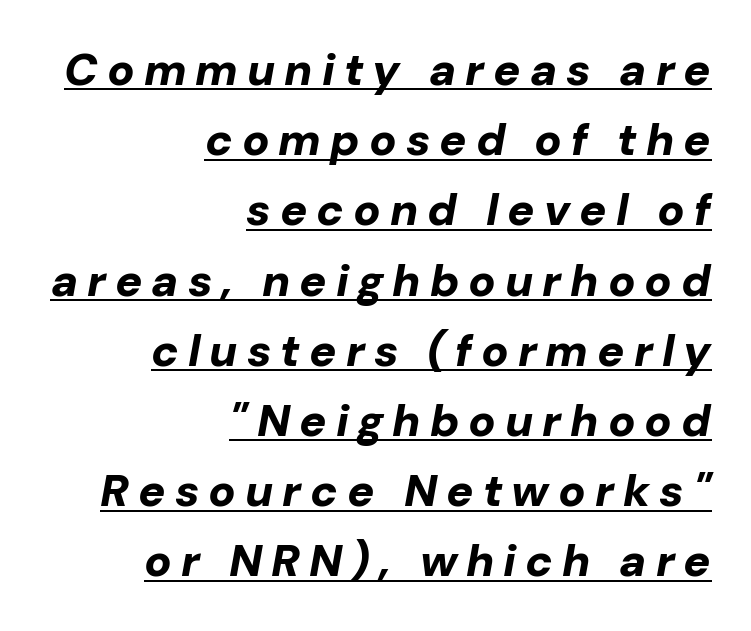
In terms of letterspacing, this is a distinctly airy, spread setting. A dark, heavy texture on the line: the type is bold. This rendering uses right alignment, leaving the left contour irregular. Looks like regular typesetting: each glyph gets only the width it needs. The whole block is typeset with a tilt.
